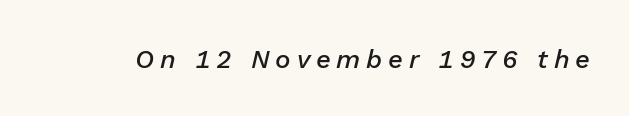
The image shows 26 px text type, italic (leaning right); set unusually wide letter spacing (+0.22 em), not underlined.
